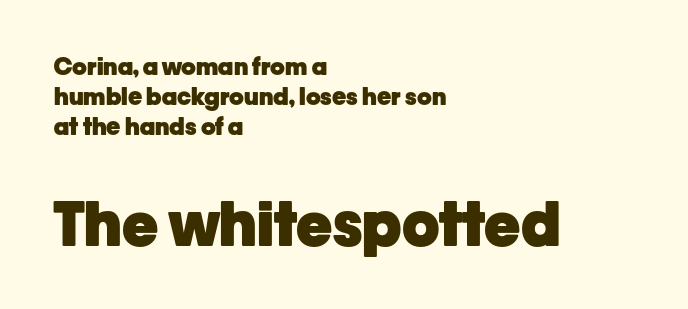
Q: Is the text bold? A: Yes.
Q: Is the text italic (slanted)? A: No, it is upright.
Q: Is the typeface a serif or a sans-serif typeface? A: Sans-serif.
Q: Is the text underlined? A: No.
Q: How is the paragraph aligned? A: Left-aligned.
Q: Is the spacing between letters normal or unusually wide? A: Normal.
Q: Which block of text is set in a larger size, the first (top) or the second (bottom)? A: The second (bottom) one.
Q: Width (condensed, normal, or wide)? A: Normal.
Q: Stroke contrast? A: Low.
Q: x-height? A: Medium.
Q: Monospaced? A: No.
